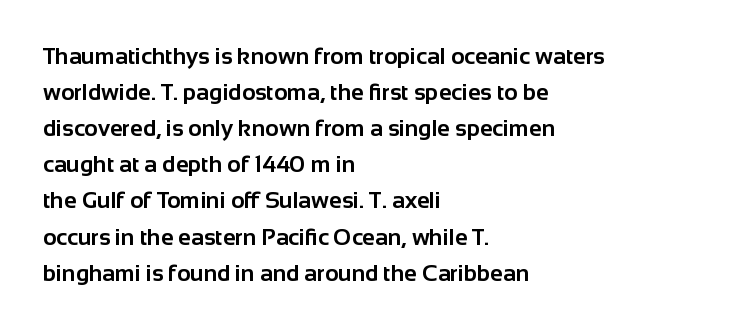
Notice how descenders clear the ascenders below comfortably — that's standard leading. The sample has been set heavy, in full bold. Italic? Not at all — the glyphs are vertical. A bare baseline throughout the passage. The rag falls on the right side of this text block. Inter-character spacing is left at the font's built-in metrics.
